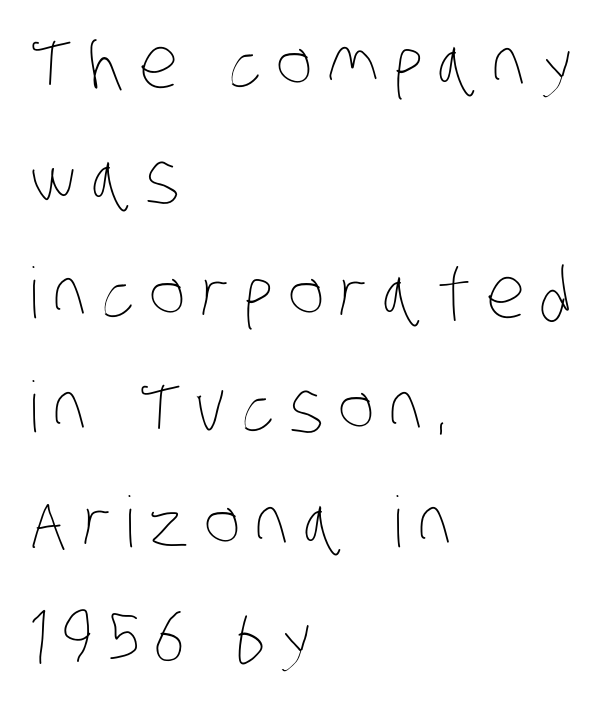
{"bold": "no", "weight": "thin", "width": "condensed", "stroke_contrast": "low", "x_height": "large", "monospaced": "no", "underline": "no", "align": "left", "line_spacing": "normal", "line_spacing_ratio": 1.64, "letter_spacing": "wide", "letter_spacing_em": 0.21, "glyph_px": 70}
